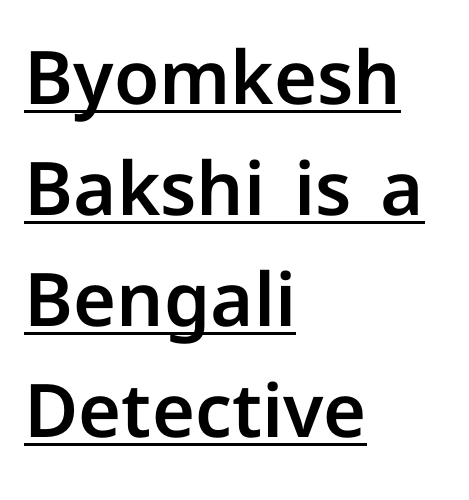
The image shows 74 px sans-serif type, upright; set left-aligned, normal line spacing (1.5x), normal letter spacing, underlined; low stroke contrast and a medium x-height.
